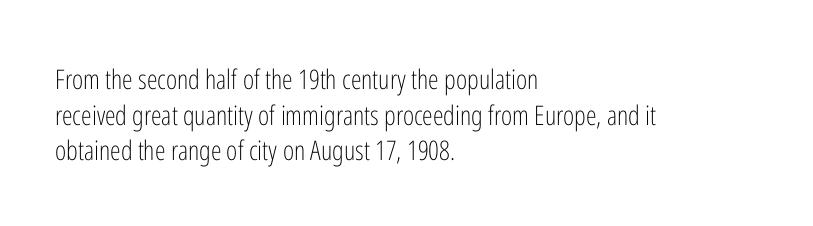
Q: Is the text bold? A: No.
Q: Is the text italic (slanted)? A: No, it is upright.
Q: Is the text underlined? A: No.
Q: How is the paragraph aligned? A: Left-aligned.
Q: Is the spacing between letters normal or unusually wide? A: Normal.
Q: Is the spacing between lines tight, normal or loose? A: Normal.
